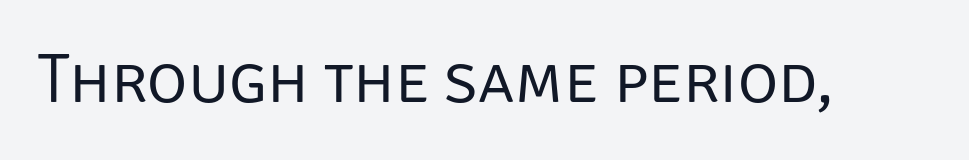
{"serif": "no", "italic": "no", "bold": "no", "weight": "regular", "width": "normal", "stroke_contrast": "low", "x_height": "large", "monospaced": "no", "underline": "no", "letter_spacing": "normal", "letter_spacing_em": 0.0, "glyph_px": 69}
